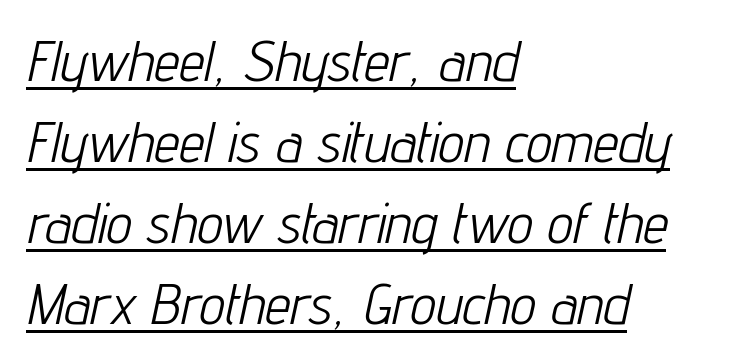
{"italic": "yes", "lean": "right", "slant_degrees": 12, "bold": "no", "weight": "light", "width": "condensed", "stroke_contrast": "low", "x_height": "medium", "monospaced": "no", "underline": "yes", "align": "left", "line_spacing": "normal", "line_spacing_ratio": 1.42, "letter_spacing": "normal", "letter_spacing_em": 0.0, "glyph_px": 57}
